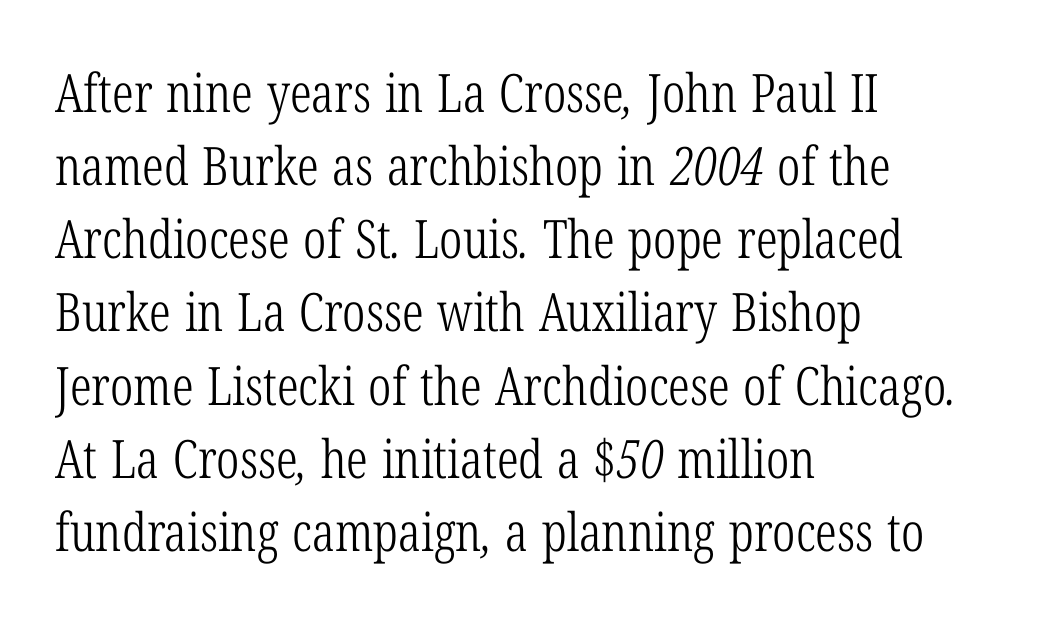
The image shows 53 px light, condensed serif type; set left-aligned, normal line spacing (1.38x), normal letter spacing, not underlined; low stroke contrast and a medium x-height.
